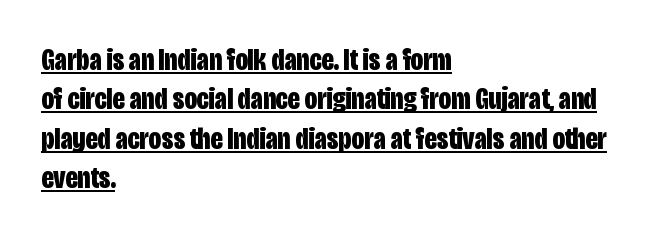
Q: Is the text bold? A: Yes.
Q: Is the text italic (slanted)? A: No, it is upright.
Q: Is the typeface a serif or a sans-serif typeface? A: Sans-serif.
Q: Is the text underlined? A: Yes.
Q: How is the paragraph aligned? A: Left-aligned.
Q: Is the spacing between letters normal or unusually wide? A: Normal.
Q: Is the spacing between lines tight, normal or loose? A: Normal.
Q: Width (condensed, normal, or wide)? A: Condensed.
Q: Stroke contrast? A: Low.
Q: x-height? A: Large.
Q: Monospaced? A: No.
